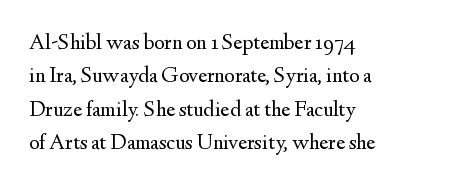
Q: Is the text bold? A: No.
Q: Is the text italic (slanted)? A: No, it is upright.
Q: Is the text underlined? A: No.
Q: How is the paragraph aligned? A: Left-aligned.
Q: Is the spacing between letters normal or unusually wide? A: Normal.
Q: Is the spacing between lines tight, normal or loose? A: Normal.
